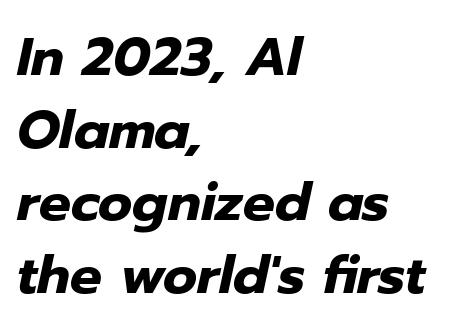
{"italic": "yes", "lean": "right", "slant_degrees": 12, "bold": "yes", "weight": "heavy", "width": "normal", "stroke_contrast": "low", "x_height": "medium", "monospaced": "no", "underline": "no", "align": "left", "line_spacing": "normal", "line_spacing_ratio": 1.37, "letter_spacing": "normal", "letter_spacing_em": 0.0, "glyph_px": 53}
